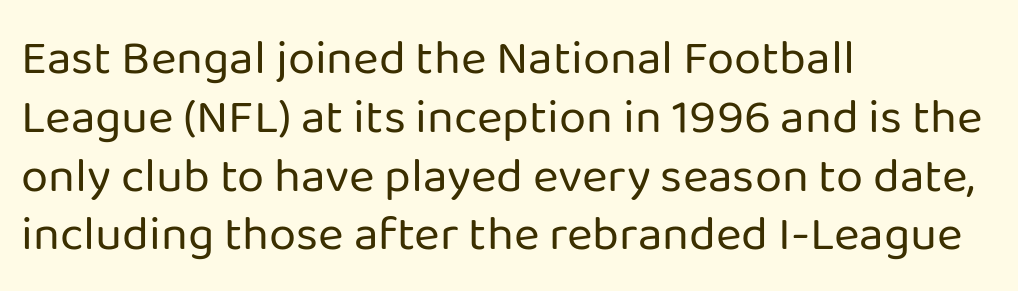
{"serif": "no", "italic": "no", "bold": "no", "weight": "regular", "width": "normal", "stroke_contrast": "low", "x_height": "medium", "monospaced": "no", "underline": "no", "align": "left", "line_spacing_ratio": 1.2, "letter_spacing": "normal", "letter_spacing_em": 0.0, "glyph_px": 49}
